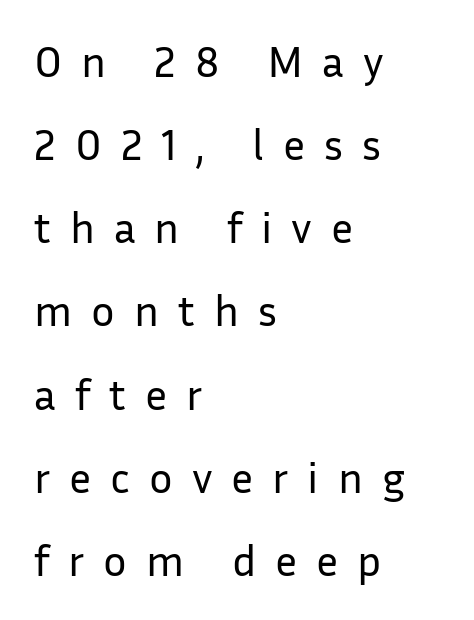
The lines are quadded left. A quiet, ordinary-to-light weight characterises the typeface. Beneath every word, the page is bare. Examine the stroke ends and you'll find no serifs. Nope, not italic — everything's standing straight. Each letter keeps its own natural width here, so spacing adapts to shape.
